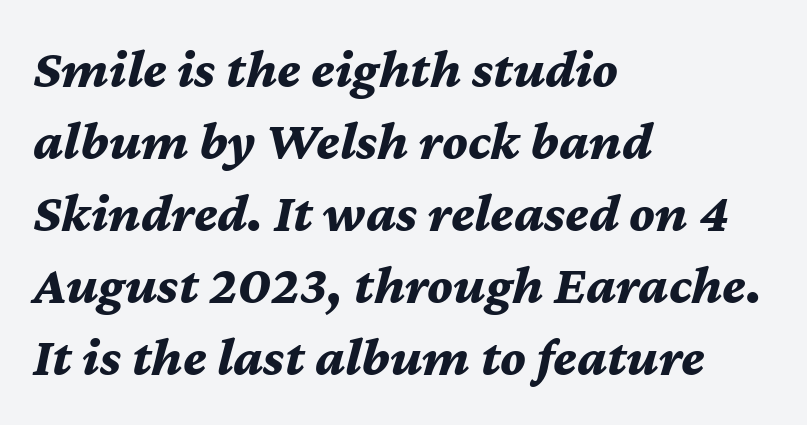
The image shows 55 px bold type, italic (leaning right); set left-aligned, normal line spacing (1.31x), normal letter spacing, not underlined; medium stroke contrast and a medium x-height.
